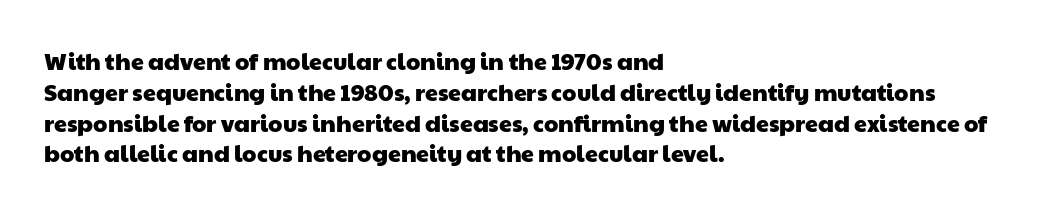
Spacing between characters is what you'd get straight out of the box. Evenly set lines give the paragraph a standard silhouette. Clear beneath every line of the passage. These lines are set flush left with a ragged right edge.
